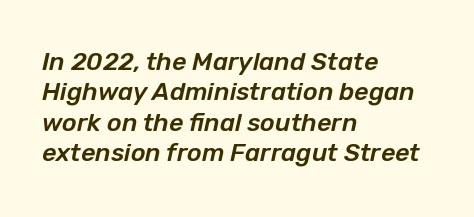
{"italic": "yes", "lean": "right", "slant_degrees": 12, "underline": "no", "align": "left", "line_spacing_ratio": 1.22, "letter_spacing": "normal", "letter_spacing_em": 0.0, "glyph_px": 25}
